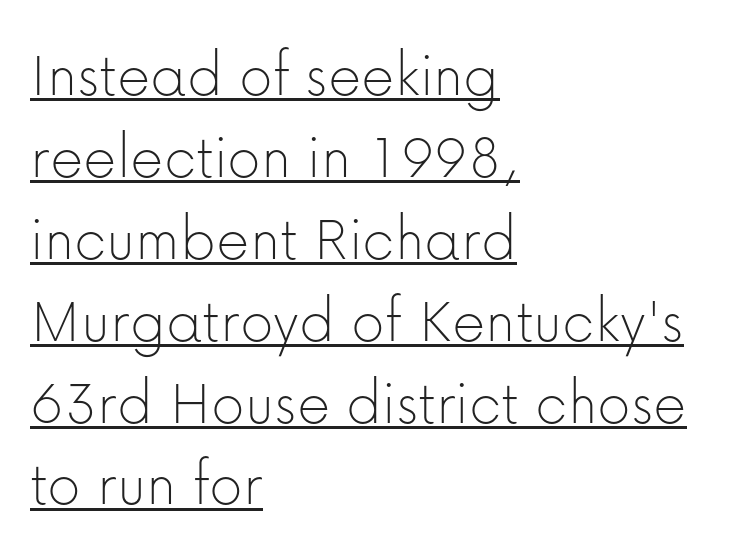
Q: Is the text bold? A: No.
Q: Is the text italic (slanted)? A: No, it is upright.
Q: Is the typeface a serif or a sans-serif typeface? A: Sans-serif.
Q: Is the text underlined? A: Yes.
Q: How is the paragraph aligned? A: Left-aligned.
Q: Is the spacing between letters normal or unusually wide? A: Normal.
Q: Is the spacing between lines tight, normal or loose? A: Normal.
Q: Width (condensed, normal, or wide)? A: Normal.
Q: Stroke contrast? A: Low.
Q: x-height? A: Medium.
Q: Monospaced? A: No.
